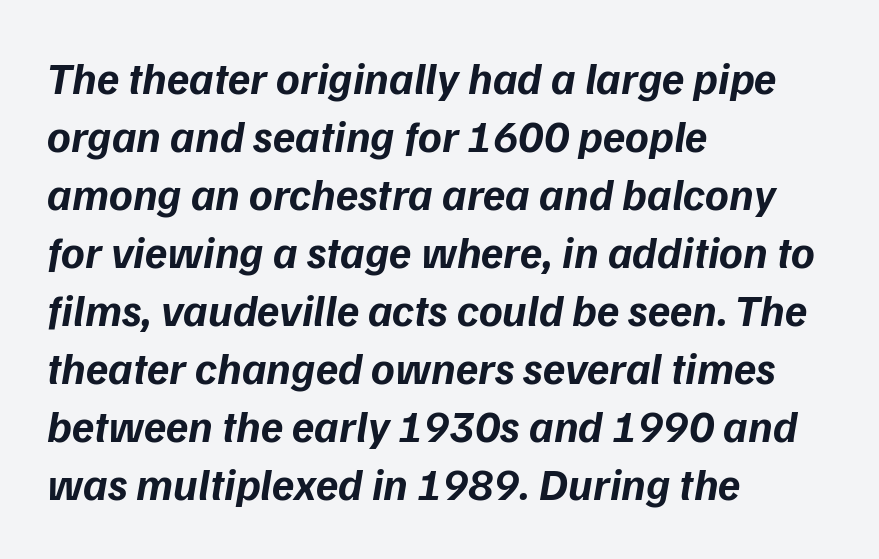
Q: Is the text bold? A: Yes.
Q: Is the typeface a serif or a sans-serif typeface? A: Sans-serif.
Q: Is the text underlined? A: No.
Q: How is the paragraph aligned? A: Left-aligned.
Q: Is the spacing between letters normal or unusually wide? A: Normal.
Q: Is the spacing between lines tight, normal or loose? A: Normal.
Q: Width (condensed, normal, or wide)? A: Normal.
Q: Stroke contrast? A: Low.
Q: x-height? A: Medium.
Q: Monospaced? A: No.
